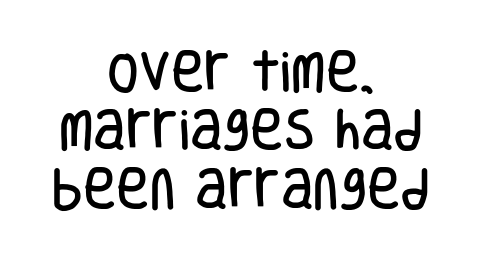
Q: Is the text italic (slanted)? A: No, it is upright.
Q: Is the typeface a serif or a sans-serif typeface? A: Sans-serif.
Q: Is the text underlined? A: No.
Q: How is the paragraph aligned? A: Centered.
Q: Is the spacing between letters normal or unusually wide? A: Normal.
Q: Is the spacing between lines tight, normal or loose? A: Normal.
Q: Width (condensed, normal, or wide)? A: Condensed.
Q: Stroke contrast? A: Low.
Q: x-height? A: Large.
Q: Monospaced? A: No.
